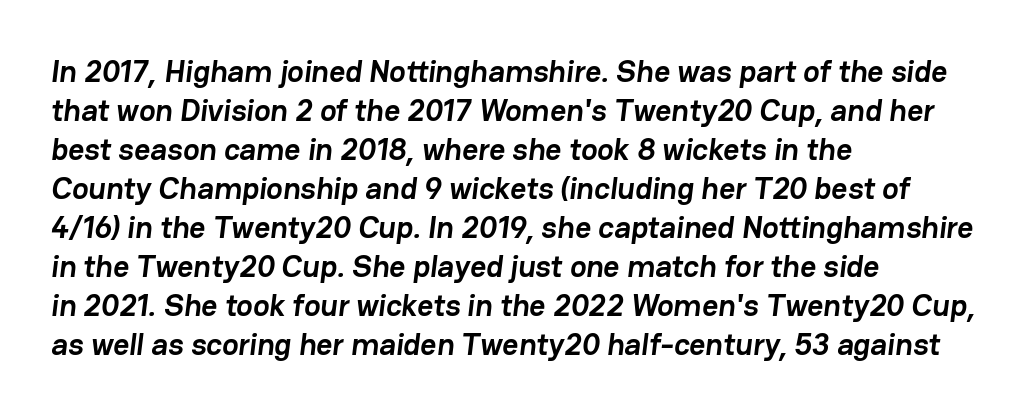
The image shows 31 px semibold sans-serif type; set left-aligned, normal line spacing (1.26x), normal letter spacing, not underlined; low stroke contrast and a medium x-height.
